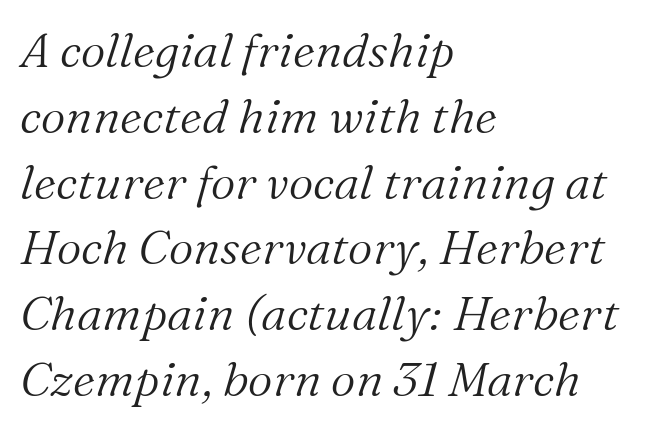
The passage shown has conventional tracking throughout. Teacher's note: observe the even left margin — that is flush-left alignment. The rendering uses a moderate line-height, typical for paragraphs. The letters advance in unequal steps, a hallmark of proportional type. Lines of text with bare space underneath. Unbolded letterforms with no extra heft.
